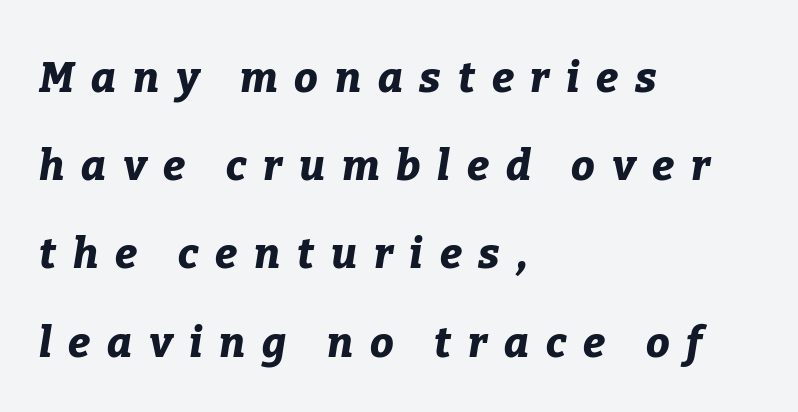
{"italic": "yes", "lean": "right", "slant_degrees": 9, "bold": "yes", "weight": "bold", "width": "normal", "stroke_contrast": "low", "x_height": "medium", "monospaced": "no", "underline": "no", "align": "left", "line_spacing": "loose", "line_spacing_ratio": 2.1, "letter_spacing": "wide", "letter_spacing_em": 0.4, "glyph_px": 42}
